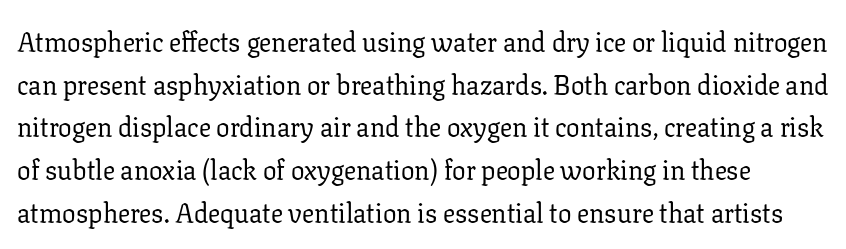
Q: Is the text bold? A: No.
Q: Is the text italic (slanted)? A: No, it is upright.
Q: Is the text underlined? A: No.
Q: Is the spacing between letters normal or unusually wide? A: Normal.
Q: Is the spacing between lines tight, normal or loose? A: Normal.
